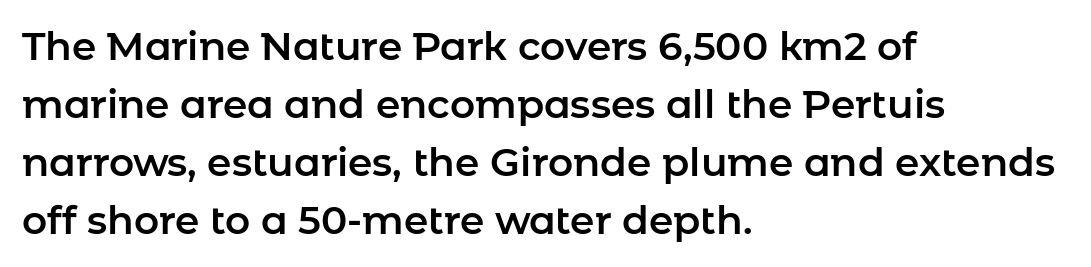
The image shows 39 px sans-serif type, upright; set left-aligned, normal line spacing (1.49x), normal letter spacing, not underlined; low stroke contrast and a medium x-height.
